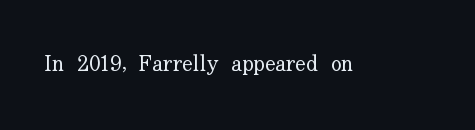
{"italic": "no", "bold": "no", "underline": "no", "letter_spacing": "normal", "letter_spacing_em": 0.0, "glyph_px": 22}
